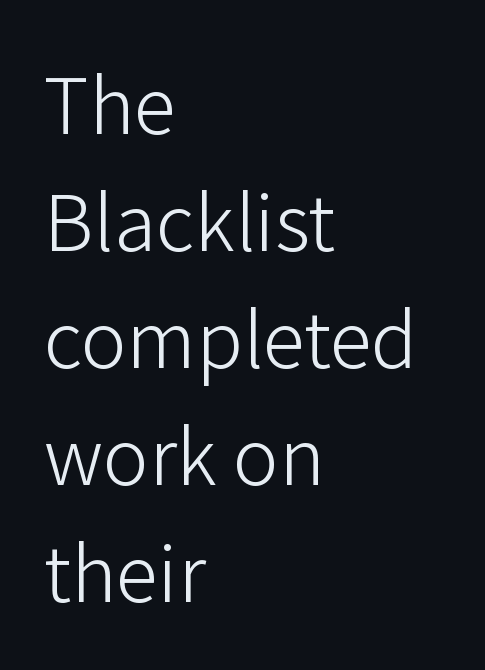
Is there any slant? The stems are plumb. Weight class: somewhere from thin through regular. These lines are rendered in a variable-pitch font. The tracking reads as untouched default to a designer's eye. The paragraph has a hard left edge and a soft right edge.
